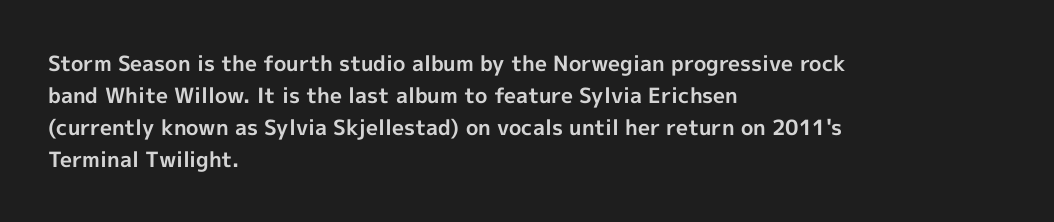
The type sits square on the baseline with zero lean. Summary of weight: heavy, a full bold. Interline gaps are of average width in this sample. The type is set solid horizontally, with unmodified tracking. Underline: absent.
